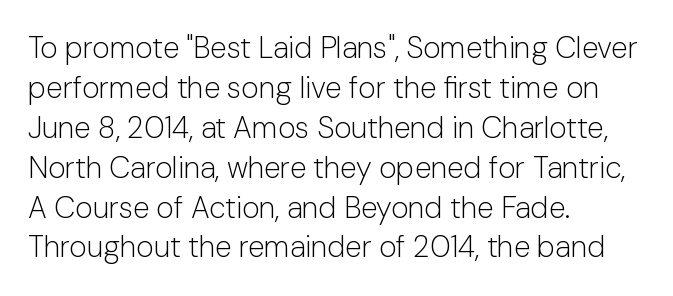
Descenders hang freely into open space. Is there any slant? The stems are plumb. A student would call this left alignment; a typographer would say flush left, rag right. The passage shown is typed in a proportional face where columns would drift. The designer left line spacing at the default.
